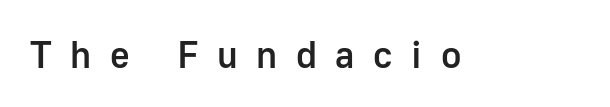
The image shows 38 px semibold sans-serif type, upright; set unusually wide letter spacing (+0.49 em), not underlined; low stroke contrast and a medium x-height.
